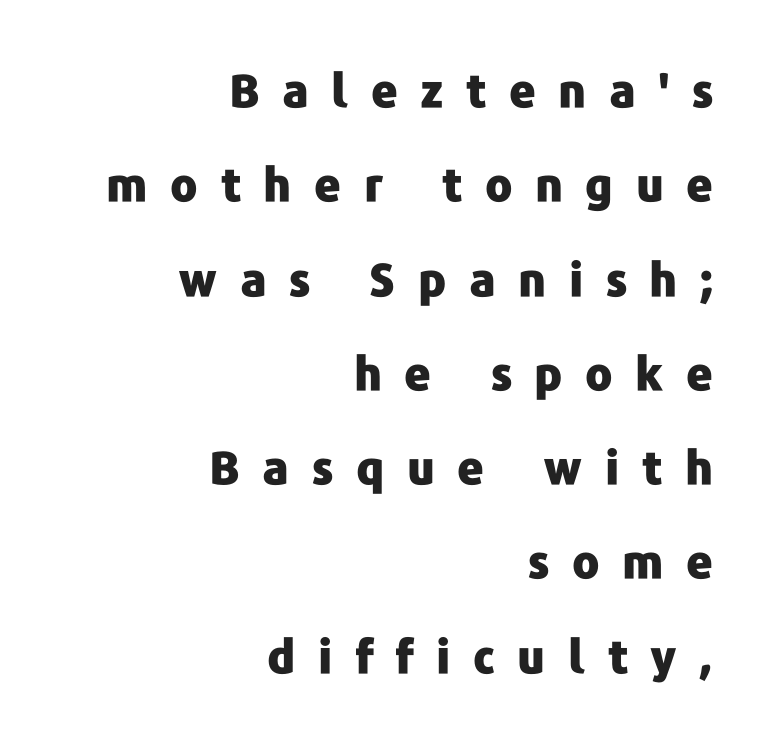
The passage shown is emphatically bold. Clear beneath every line of the passage. A typesetter would call this proportional, since set widths differ per character. In terms of leading, this rendering errs on the spacious side. Does the lettering tilt? It doesn't — this is upright. Tracking value appears strongly positive — letters spread wide.
